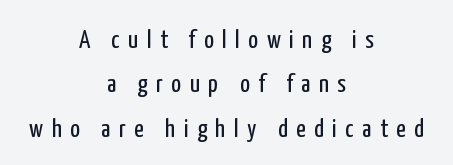
{"italic": "no", "bold": "no", "underline": "no", "align": "center", "line_spacing_ratio": 1.71, "letter_spacing": "wide", "letter_spacing_em": 0.33, "glyph_px": 26}
